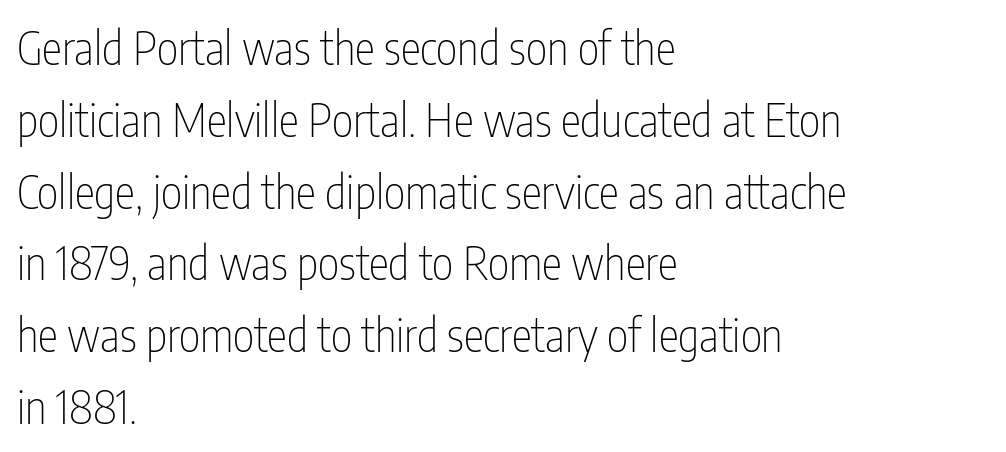
Tracking value appears to be zero — textbook default spacing. Character widths vary here, with narrow letters taking less room than wide ones. Check under the words: just untouched page. Horizontal alignment here is leftward, the default for most running prose. The characters are drawn with everyday or finer stroke widths. The typography opts for an upright posture over an oblique one.
